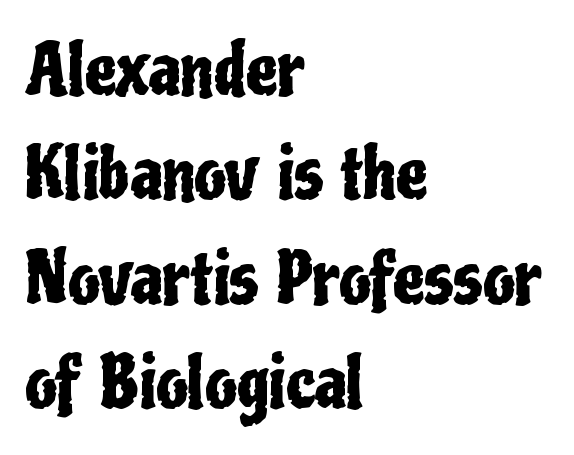
The rows are spaced the way most documents space them. There is no visible air inserted between adjacent glyphs. Notice how the passage keeps a crisp vertical edge on the left only. This sample has the flowing, uneven cadence of proportional lettering.
